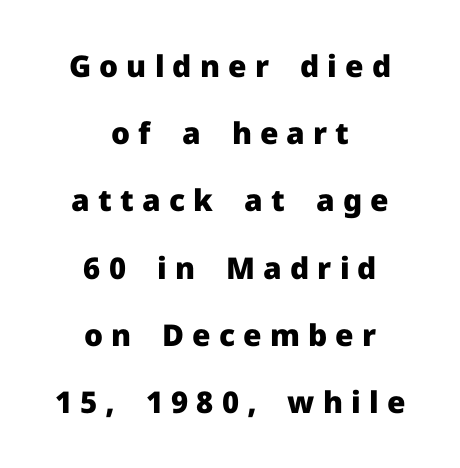
Q: Is the text bold? A: Yes.
Q: Is the text italic (slanted)? A: No, it is upright.
Q: Is the typeface a serif or a sans-serif typeface? A: Sans-serif.
Q: Is the text underlined? A: No.
Q: How is the paragraph aligned? A: Centered.
Q: Is the spacing between letters normal or unusually wide? A: Unusually wide.
Q: Is the spacing between lines tight, normal or loose? A: Loose.
Q: Width (condensed, normal, or wide)? A: Normal.
Q: Stroke contrast? A: Low.
Q: x-height? A: Medium.
Q: Monospaced? A: No.
